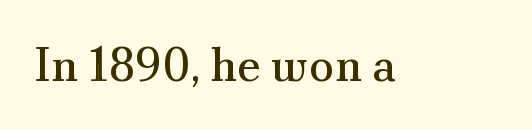
{"serif": "yes", "italic": "no", "bold": "no", "weight": "regular", "width": "normal", "stroke_contrast": "medium", "x_height": "small", "monospaced": "no", "underline": "no", "letter_spacing": "normal", "letter_spacing_em": 0.0, "glyph_px": 47}
